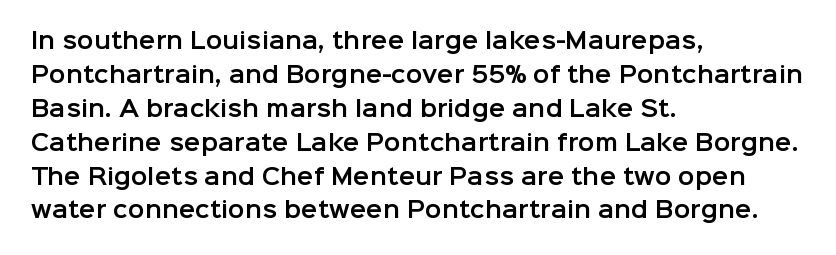
The image shows 22 px text type, upright; set left-aligned, normal line spacing (1.54x), normal letter spacing, not underlined.
